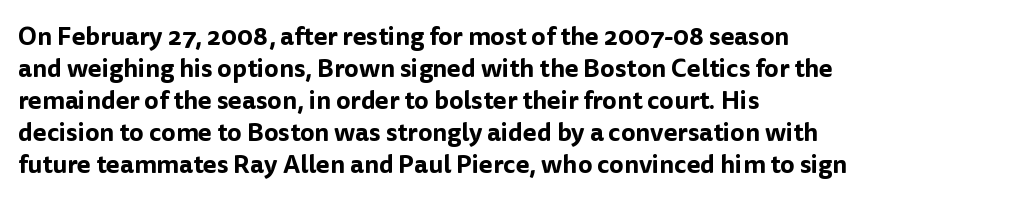
The image shows 25 px text type, upright; set left-aligned, normal line spacing (1.28x), normal letter spacing, not underlined.
